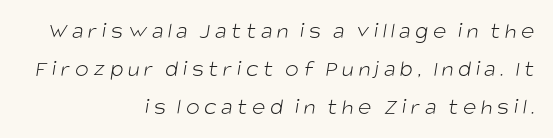
Q: Is the text bold? A: No.
Q: Is the text underlined? A: No.
Q: How is the paragraph aligned? A: Right-aligned.
Q: Is the spacing between letters normal or unusually wide? A: Unusually wide.
Q: Is the spacing between lines tight, normal or loose? A: Normal.
